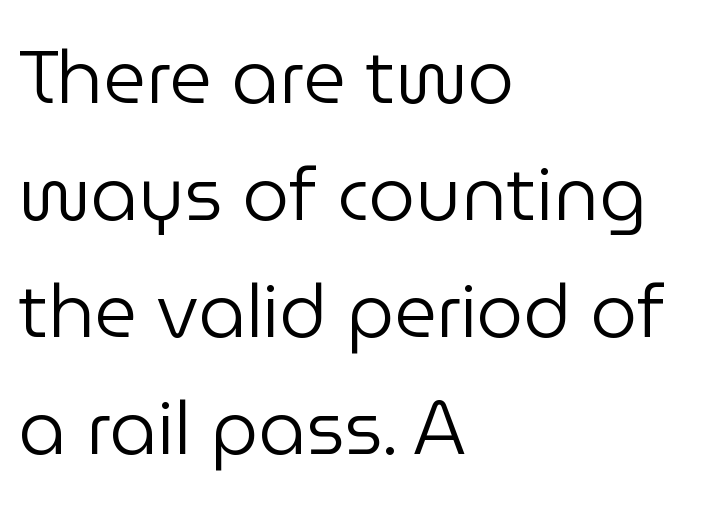
The characters display no serif detailing; their extremities are plain. In terms of letterspacing, this is plain default setting. In terms of posture, this sample is upright. No word sits above an underline. Where is the straight margin? On the left.
